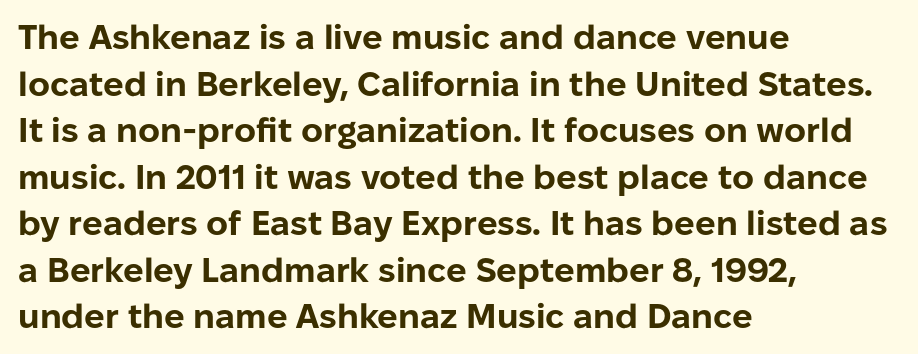
Q: Is the text bold? A: Yes.
Q: Is the text italic (slanted)? A: No, it is upright.
Q: Is the typeface a serif or a sans-serif typeface? A: Sans-serif.
Q: Is the text underlined? A: No.
Q: How is the paragraph aligned? A: Left-aligned.
Q: Is the spacing between letters normal or unusually wide? A: Normal.
Q: Is the spacing between lines tight, normal or loose? A: Normal.
Q: Width (condensed, normal, or wide)? A: Normal.
Q: Stroke contrast? A: Low.
Q: x-height? A: Medium.
Q: Monospaced? A: No.
